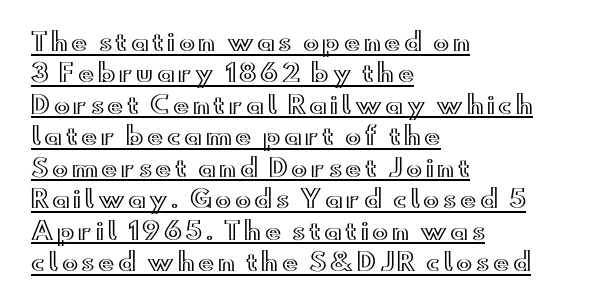
Q: Is the text italic (slanted)? A: No, it is upright.
Q: Is the text underlined? A: Yes.
Q: How is the paragraph aligned? A: Left-aligned.
Q: Is the spacing between lines tight, normal or loose? A: Normal.
